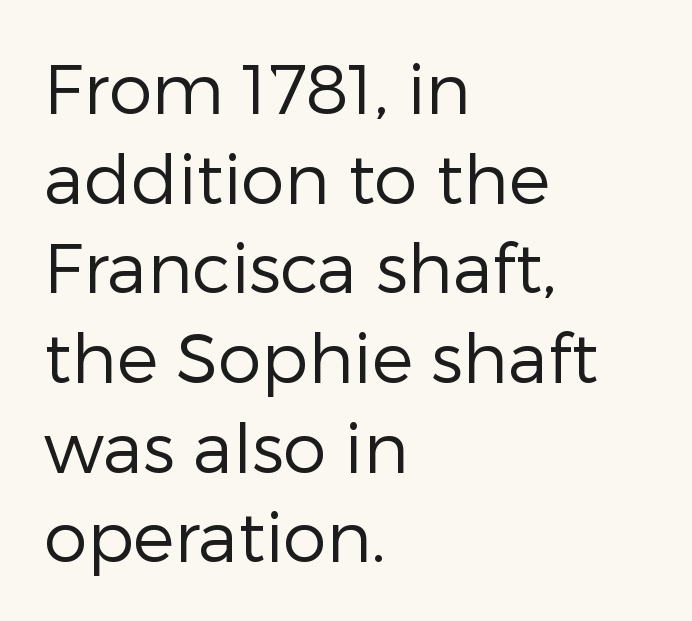
{"serif": "no", "italic": "no", "bold": "no", "weight": "regular", "width": "normal", "stroke_contrast": "low", "x_height": "medium", "monospaced": "no", "underline": "no", "align": "left", "line_spacing": "normal", "line_spacing_ratio": 1.3, "letter_spacing": "normal", "letter_spacing_em": 0.0, "glyph_px": 69}
